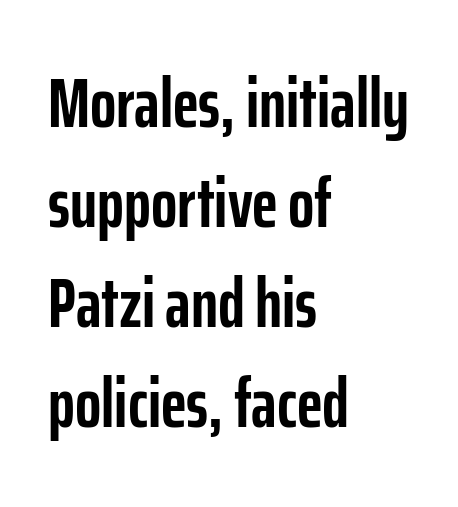
Weight check: bold — yes, fully. What stands out about the letter spacing? Nothing — it is the standard amount. Spacing verdict: proportional, widths tailored to each character. Only glyphs here, with clear space below each row.
